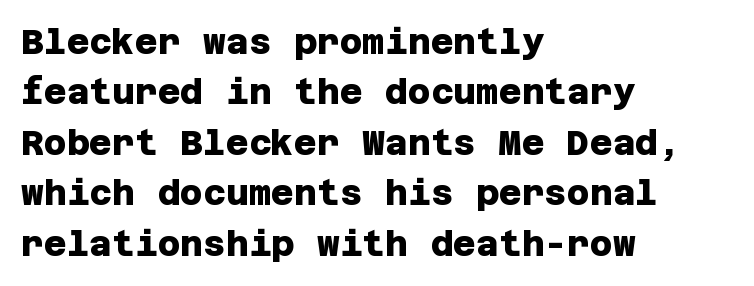
As a designer I'd log this as weight 700, bold. The glyphs in this specimen are sans serif. The space between consecutive lines is moderate. Tracking here is standard; glyphs follow each other at the usual distance. The words here are not underlined. Compared with a centered layout, this one pins lines to the left instead.
